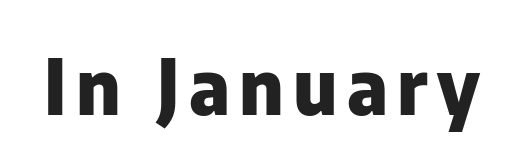
The image shows 77 px heavy sans-serif type, upright; set not underlined; low stroke contrast and a medium x-height.
